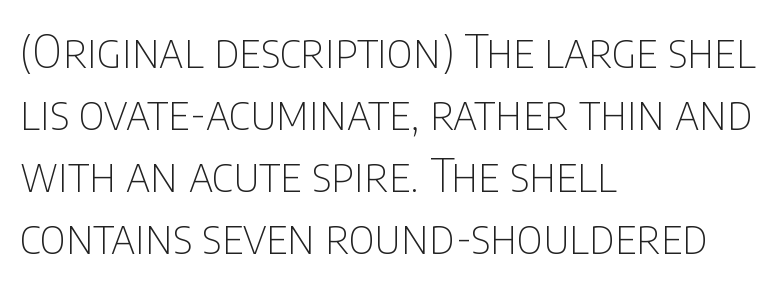
The image shows 46 px thin, condensed sans-serif type, upright; set left-aligned, normal line spacing (1.35x), normal letter spacing, not underlined; low stroke contrast and a large x-height.
